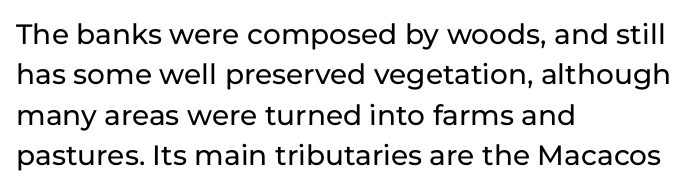
Q: Is the text italic (slanted)? A: No, it is upright.
Q: Is the typeface a serif or a sans-serif typeface? A: Sans-serif.
Q: Is the text underlined? A: No.
Q: How is the paragraph aligned? A: Left-aligned.
Q: Is the spacing between letters normal or unusually wide? A: Normal.
Q: Is the spacing between lines tight, normal or loose? A: Normal.
Q: Width (condensed, normal, or wide)? A: Normal.
Q: Stroke contrast? A: Low.
Q: x-height? A: Medium.
Q: Monospaced? A: No.
